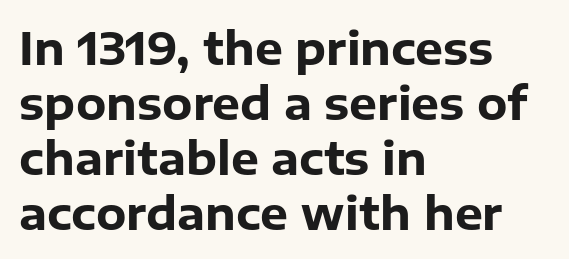
Letters rest on an invisible, unmarked baseline. Thick stems and heavy bowls — unmistakably bold. Character widths vary here, with narrow letters taking less room than wide ones. This sample uses a sans-serif face. The ragged edge is on the right, which tells us the setting is flush left.
